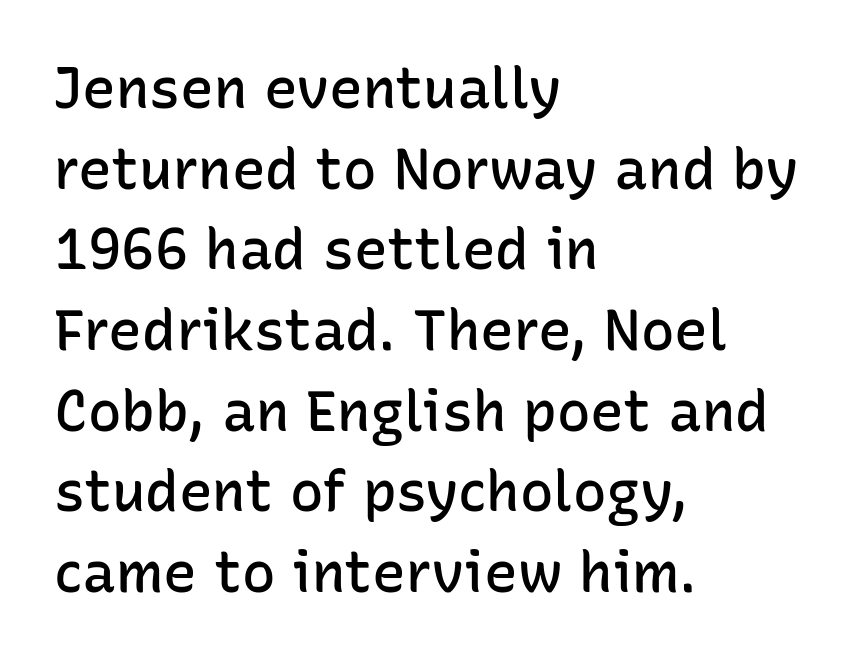
The letters stand upright; this is a roman face. Weight check: semibold — heavier than regular, not quite bold. Standard letterfit; no display-style spreading of the glyphs. Horizontally, the lines are justified to the leading edge only. Does the leading feel generous? No, just average.
